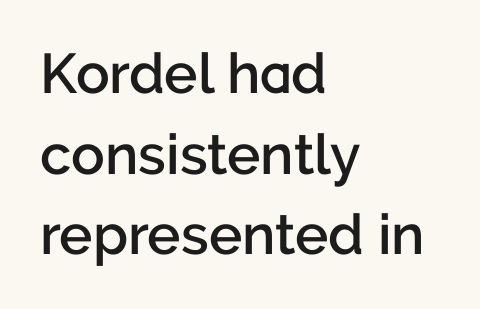
{"serif": "no", "italic": "no", "bold": "semi", "weight": "semibold", "width": "normal", "stroke_contrast": "low", "x_height": "medium", "monospaced": "no", "underline": "no", "align": "left", "line_spacing": "normal", "line_spacing_ratio": 1.44, "letter_spacing": "normal", "letter_spacing_em": 0.0, "glyph_px": 56}
